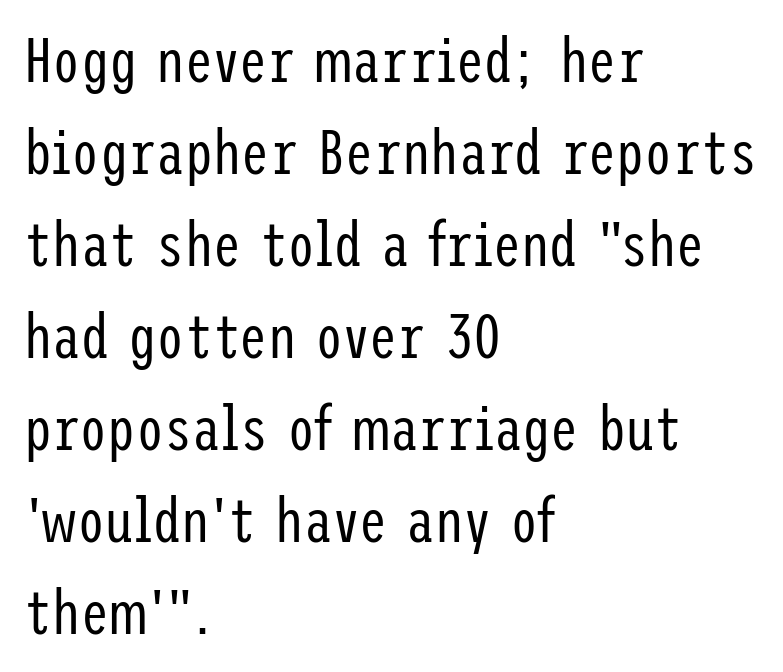
Q: Is the text bold? A: No.
Q: Is the text italic (slanted)? A: No, it is upright.
Q: Is the typeface a serif or a sans-serif typeface? A: Sans-serif.
Q: Is the text underlined? A: No.
Q: How is the paragraph aligned? A: Left-aligned.
Q: Is the spacing between letters normal or unusually wide? A: Normal.
Q: Is the spacing between lines tight, normal or loose? A: Normal.
Q: Width (condensed, normal, or wide)? A: Condensed.
Q: Stroke contrast? A: Low.
Q: x-height? A: Medium.
